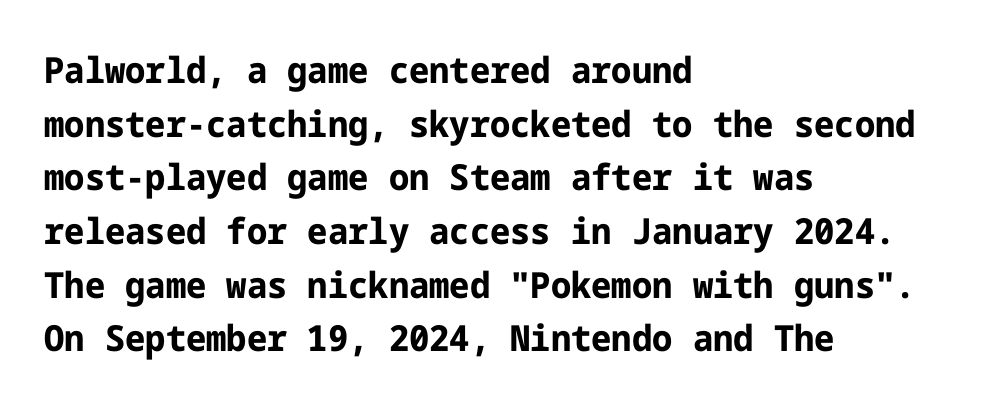
{"serif": "no", "italic": "no", "bold": "yes", "weight": "bold", "width": "normal", "stroke_contrast": "low", "x_height": "medium", "underline": "no", "align": "left", "line_spacing": "normal", "line_spacing_ratio": 1.49, "letter_spacing": "normal", "letter_spacing_em": 0.0, "glyph_px": 36}
